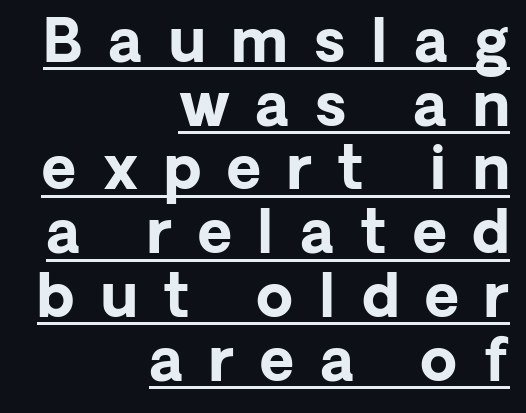
The image shows 59 px bold sans-serif type, upright; set right-aligned, tight line spacing (1.08x), unusually wide letter spacing (+0.44 em), underlined; low stroke contrast and a medium x-height.
